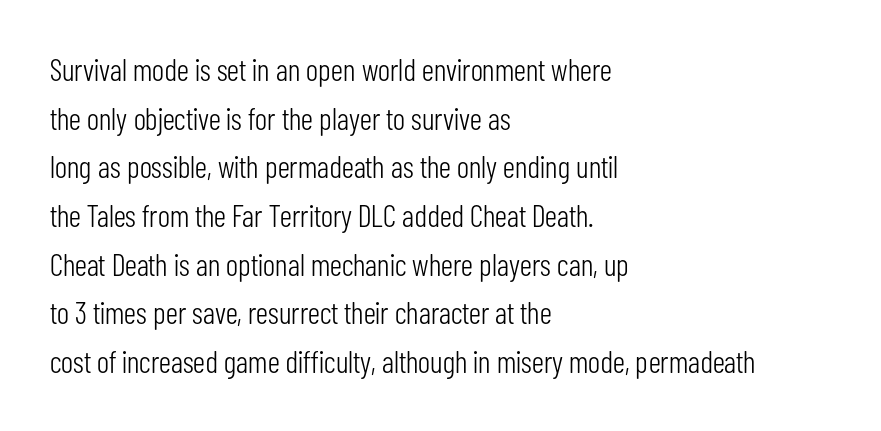
This sample uses an upright cut, with every glyph sitting square on the baseline. A bare baseline throughout the passage. Tracking here is standard; glyphs follow each other at the usual distance. The characters display no serif detailing; their extremities are plain. Note the varied advance widths — an 'i' is clearly narrower than an 'm'.
